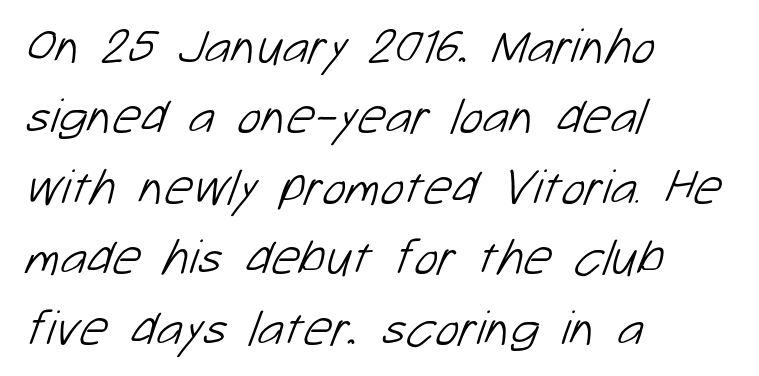
Q: Is the text bold? A: No.
Q: Is the typeface a serif or a sans-serif typeface? A: Sans-serif.
Q: Is the text underlined? A: No.
Q: How is the paragraph aligned? A: Left-aligned.
Q: Is the spacing between letters normal or unusually wide? A: Normal.
Q: Is the spacing between lines tight, normal or loose? A: Normal.
Q: Width (condensed, normal, or wide)? A: Normal.
Q: Stroke contrast? A: Low.
Q: x-height? A: Medium.
Q: Monospaced? A: No.
